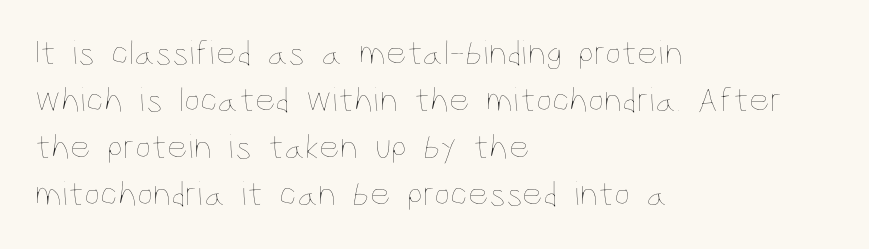
Q: Is the text bold? A: No.
Q: Is the text italic (slanted)? A: No, it is upright.
Q: Is the text underlined? A: No.
Q: How is the paragraph aligned? A: Left-aligned.
Q: Is the spacing between letters normal or unusually wide? A: Normal.
Q: Is the spacing between lines tight, normal or loose? A: Normal.
Q: Width (condensed, normal, or wide)? A: Condensed.
Q: Stroke contrast? A: Low.
Q: x-height? A: Large.
Q: Monospaced? A: No.
